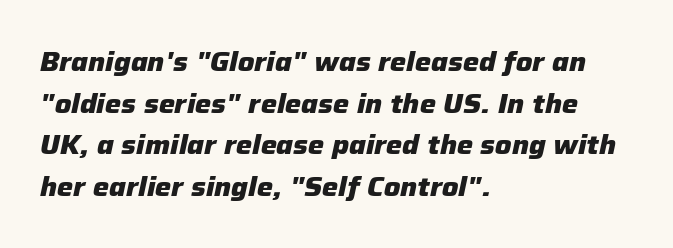
Students, this is bold: see how much ink each stroke carries. Is the type slanted? Yes — the strokes lean at a clear angle. Typeset ragged right — the left edge is the straight one. Rows of type keep a routine distance in the vertical direction. The passage shown is not underscored anywhere.
